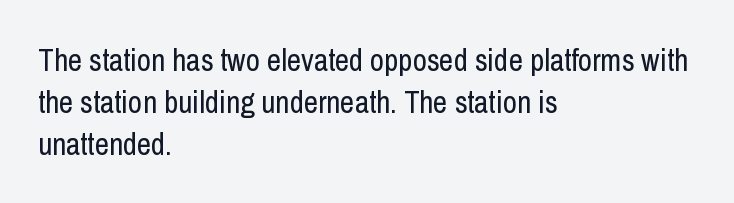
The image shows 31 px regular-weight, condensed sans-serif type, upright; set left-aligned, normal line spacing (1.35x), normal letter spacing, not underlined; low stroke contrast and a medium x-height.
